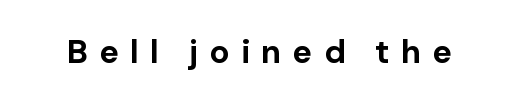
The image shows 33 px bold sans-serif type, upright; set unusually wide letter spacing (+0.34 em), not underlined; low stroke contrast and a medium x-height.
